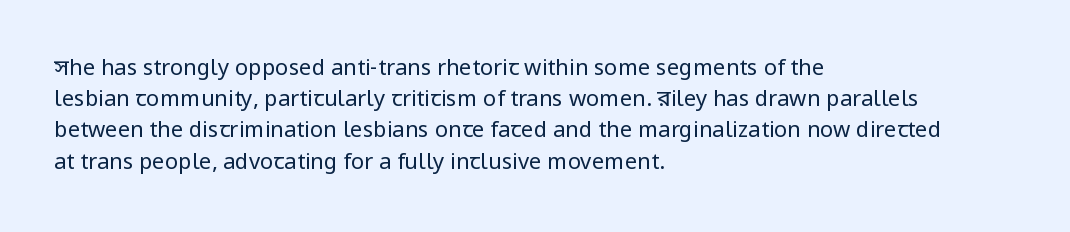
The image shows 22 px text type, upright; set left-aligned, normal line spacing (1.42x), normal letter spacing, not underlined.
